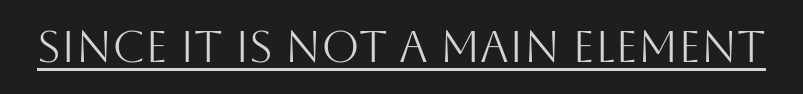
The string is rendered with underlining switched on. Look at the bottom of the vertical strokes: they stop flat, with no serifs. The rendering uses natural spacing where letterforms have individual widths. Nope, not italic — everything's standing straight.
